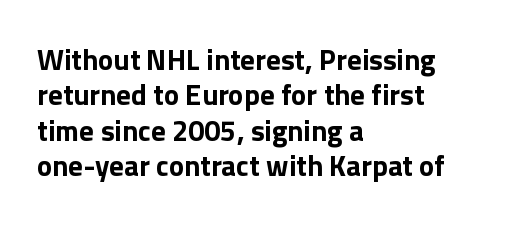
{"serif": "no", "italic": "no", "bold": "yes", "weight": "bold", "width": "normal", "stroke_contrast": "low", "x_height": "medium", "monospaced": "no", "underline": "no", "align": "left", "line_spacing_ratio": 1.22, "letter_spacing": "normal", "letter_spacing_em": 0.0, "glyph_px": 29}
